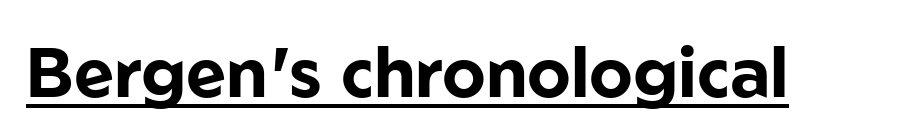
Weight: bold. Every word sits above its own underline. Italic: no, the glyphs are upright roman. The letters advance in unequal steps, a hallmark of proportional type. Is this a sans? Yes — the strokes have no serifs. The line texture is even and compact thanks to regular tracking.
